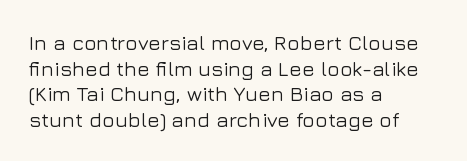
Q: Is the text italic (slanted)? A: No, it is upright.
Q: Is the text underlined? A: No.
Q: How is the paragraph aligned? A: Left-aligned.
Q: Is the spacing between letters normal or unusually wide? A: Normal.
